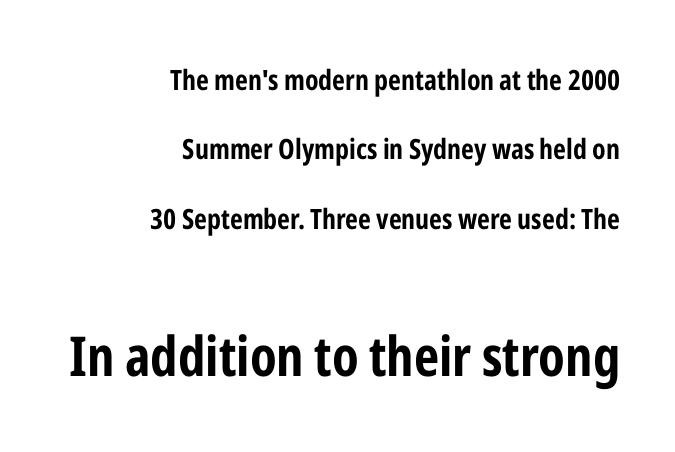
{"serif": "no", "italic": "no", "bold": "yes", "weight": "bold", "width": "condensed", "stroke_contrast": "low", "x_height": "medium", "monospaced": "no", "underline": "no", "align": "right", "line_spacing": "loose", "line_spacing_ratio": 2.48, "letter_spacing": "normal", "letter_spacing_em": 0.0, "larger_block": "second", "size_ratio": 1.96, "glyph_px": 55}
